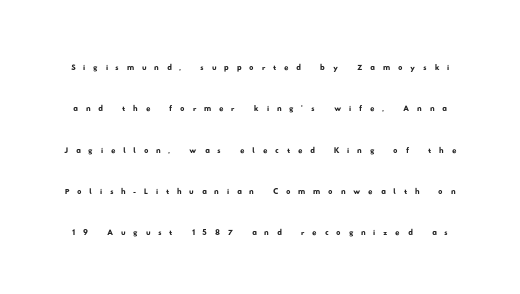
Q: Is the text underlined? A: No.
Q: Is the spacing between letters normal or unusually wide? A: Unusually wide.
Q: Is the spacing between lines tight, normal or loose? A: Loose.
